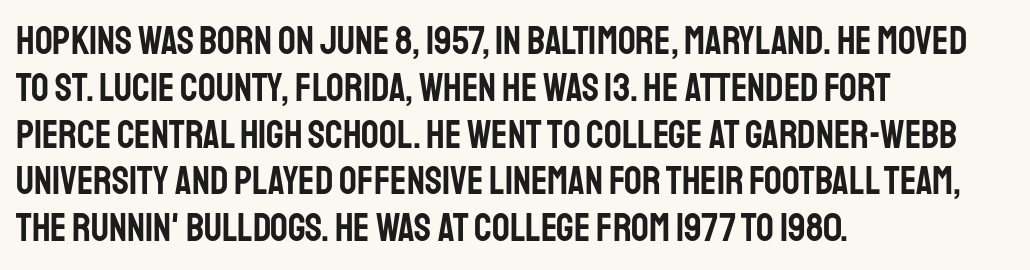
The image shows 39 px condensed sans-serif type, upright; set left-aligned, line spacing 1.2x, normal letter spacing, not underlined; low stroke contrast and a large x-height.
